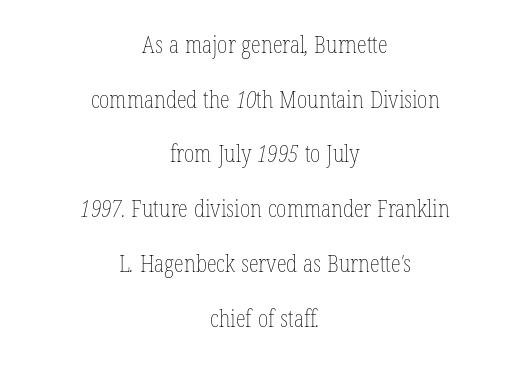
Q: Is the text bold? A: No.
Q: Is the text underlined? A: No.
Q: How is the paragraph aligned? A: Centered.
Q: Is the spacing between letters normal or unusually wide? A: Normal.
Q: Is the spacing between lines tight, normal or loose? A: Loose.
